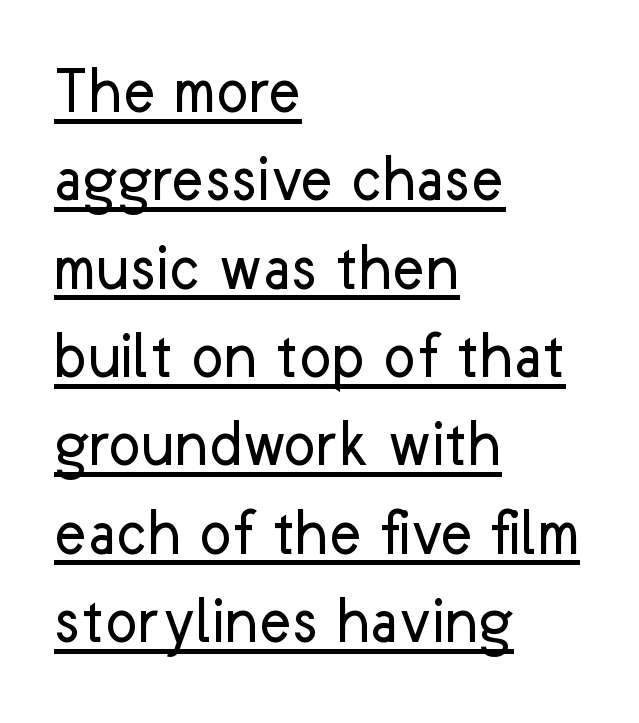
The image shows 69 px regular-weight sans-serif type, upright; set left-aligned, normal line spacing (1.28x), normal letter spacing, underlined; low stroke contrast and a medium x-height.
